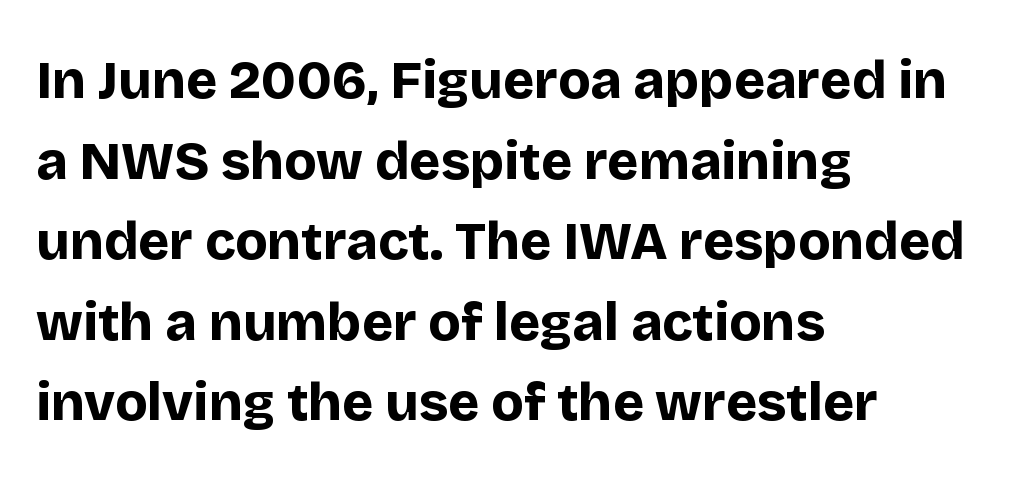
The image shows 53 px bold sans-serif type, upright; set left-aligned, normal line spacing (1.52x), normal letter spacing, not underlined; low stroke contrast and a large x-height.
